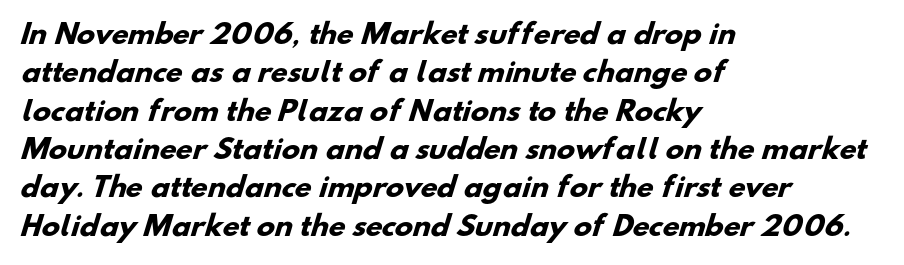
The setting favours the left margin, as ordinary paragraphs usually do. The baseline area is clear. Each glyph is drawn with heavy, bold strokes. Standard letterfit; no display-style spreading of the glyphs. A normal amount of white space separates one row of letters from the next.
